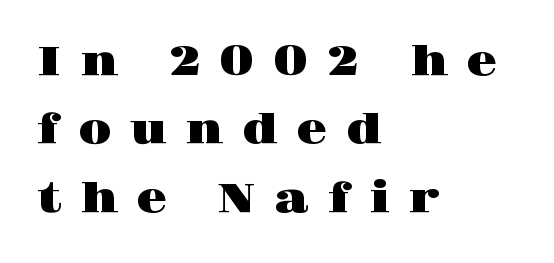
Q: Is the text italic (slanted)? A: No, it is upright.
Q: Is the typeface a serif or a sans-serif typeface? A: Serif.
Q: Is the text underlined? A: No.
Q: How is the paragraph aligned? A: Left-aligned.
Q: Is the spacing between letters normal or unusually wide? A: Unusually wide.
Q: Width (condensed, normal, or wide)? A: Wide.
Q: Stroke contrast? A: High.
Q: x-height? A: Large.
Q: Monospaced? A: No.
